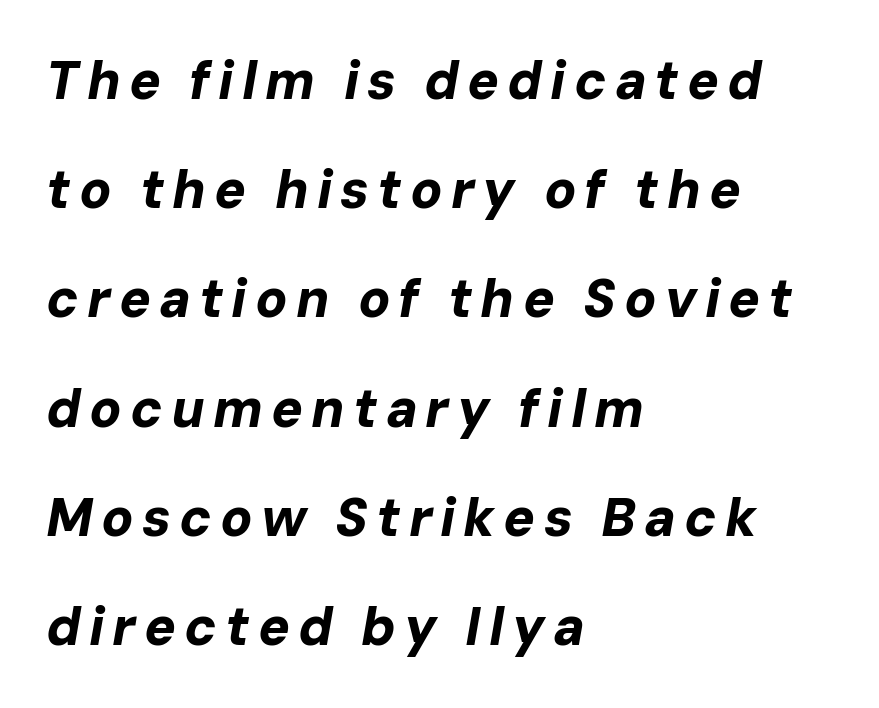
Q: Is the text bold? A: Yes.
Q: Is the text italic (slanted)? A: Yes, it leans right by about 10 degrees.
Q: Is the text underlined? A: No.
Q: How is the paragraph aligned? A: Left-aligned.
Q: Is the spacing between lines tight, normal or loose? A: Loose.
Q: Width (condensed, normal, or wide)? A: Normal.
Q: Stroke contrast? A: Low.
Q: x-height? A: Medium.
Q: Monospaced? A: No.
